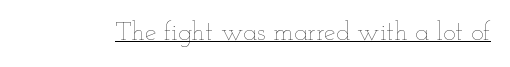
Q: Is the text bold? A: No.
Q: Is the text italic (slanted)? A: No, it is upright.
Q: Is the text underlined? A: Yes.
Q: Is the spacing between letters normal or unusually wide? A: Normal.
